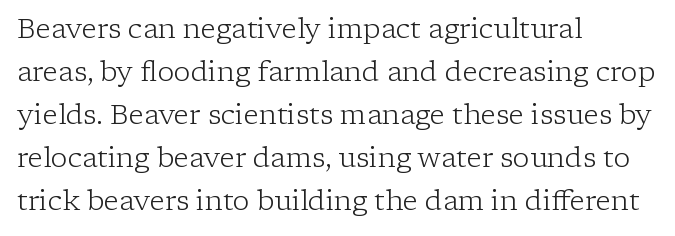
The image shows 28 px light serif type, upright; set left-aligned, normal line spacing (1.54x), normal letter spacing, not underlined; low stroke contrast and a medium x-height.
